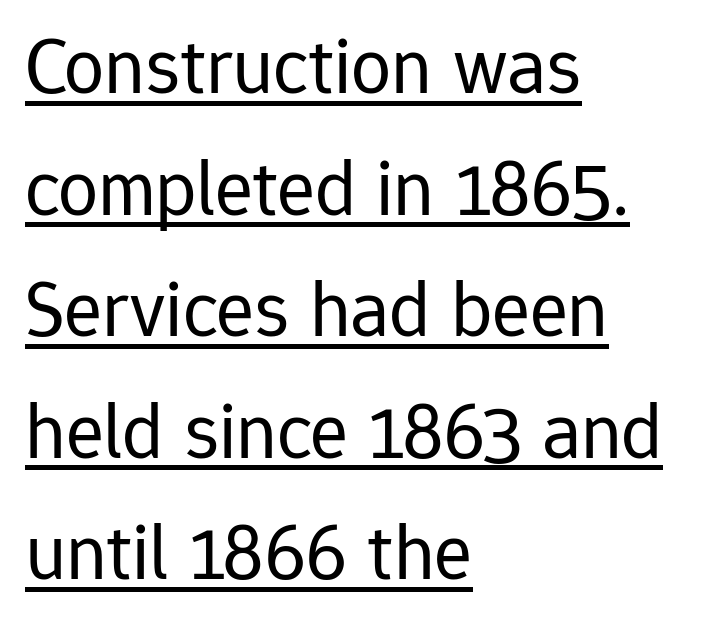
Q: Is the text bold? A: No.
Q: Is the text italic (slanted)? A: No, it is upright.
Q: Is the typeface a serif or a sans-serif typeface? A: Sans-serif.
Q: Is the text underlined? A: Yes.
Q: How is the paragraph aligned? A: Left-aligned.
Q: Is the spacing between letters normal or unusually wide? A: Normal.
Q: Is the spacing between lines tight, normal or loose? A: Normal.
Q: Width (condensed, normal, or wide)? A: Normal.
Q: Stroke contrast? A: Low.
Q: x-height? A: Medium.
Q: Monospaced? A: No.
